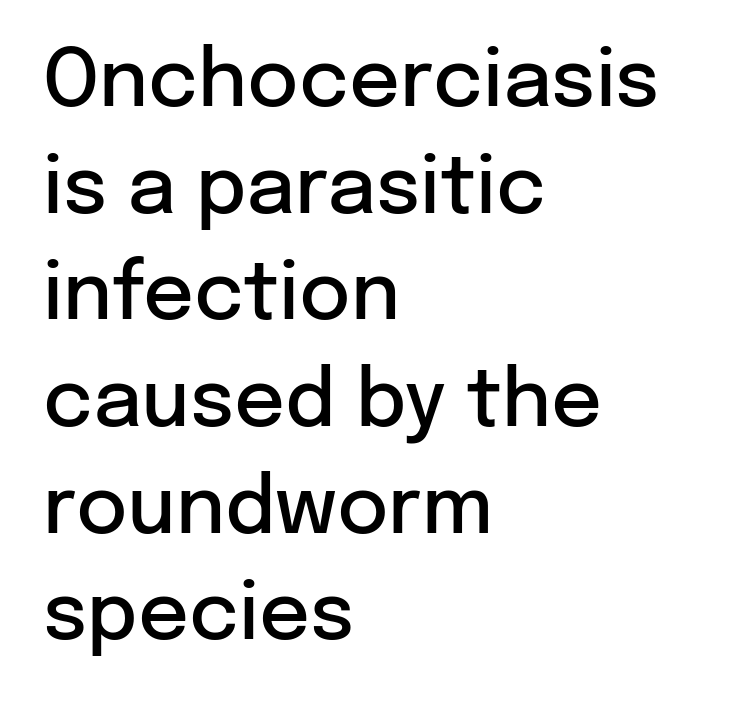
Does the leading feel generous? No, just average. In terms of letterspacing, this is plain default setting. Only glyphs here, with clear space below each row. As a designer I'd log this as weight 600, semibold. The passage shown is typed in a proportional face where columns would drift. Check where the strokes stop: nothing finishes them off — pure sans.
